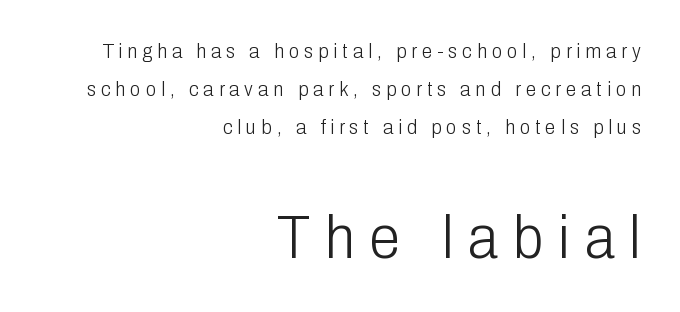
No letter is thick-stroked: the sample isn't bold. These lines were composed using upright roman letters. Spacing verdict: proportional, widths tailored to each character. Caption: multi-line text, flush right, ragged left. The letters in the lower block stand taller than those in the block above.
